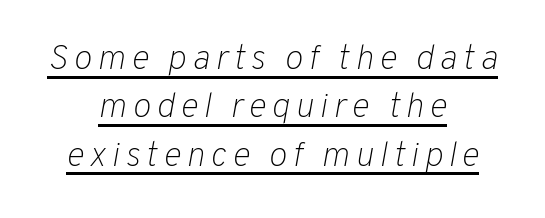
Q: Is the text bold? A: No.
Q: Is the text italic (slanted)? A: Yes, it leans right by about 10 degrees.
Q: Is the text underlined? A: Yes.
Q: How is the paragraph aligned? A: Centered.
Q: Is the spacing between lines tight, normal or loose? A: Normal.
Q: Width (condensed, normal, or wide)? A: Normal.
Q: Stroke contrast? A: Low.
Q: x-height? A: Medium.
Q: Monospaced? A: No.
